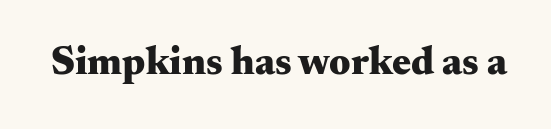
Only glyphs here, with clear space below each row. The typesetting leans heavy: a genuine bold. Honestly, the letter spacing is just normal — you wouldn't notice it. The letters advance in unequal steps, a hallmark of proportional type. The axis of the letterforms is exactly vertical.
